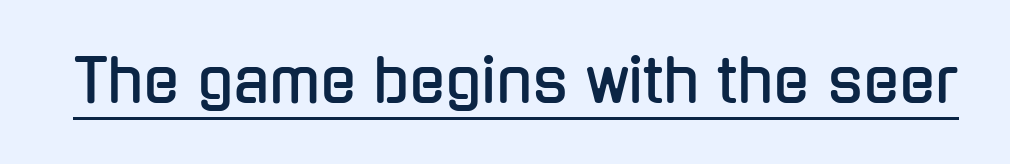
Look at the bottom of the vertical strokes: they stop flat, with no serifs. These lines are rendered in a variable-pitch font. A roman cut, with each character standing at attention. Check the space under the baseline: a stroke is drawn there. The tracking reads as untouched default to a designer's eye.
